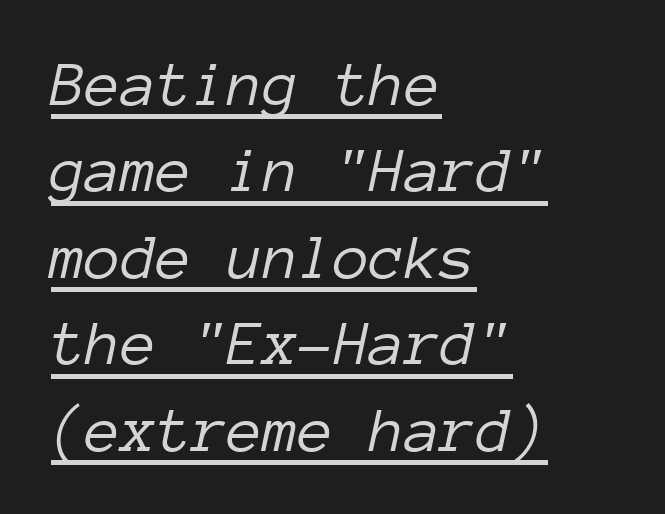
The image shows 65 px light type, italic (leaning right), monospaced; set left-aligned, normal line spacing (1.33x), normal letter spacing, underlined; low stroke contrast and a medium x-height.
